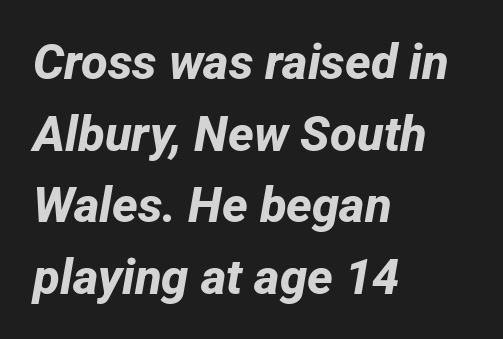
These lines carry a lot of weight — the face is fully bold. Serif or sans? Sans — the stroke terminals are bare. Think of a printed novel: that variable character pitch is what you see here. In terms of letterspacing, this is plain default setting. The rendering uses a moderate line-height, typical for paragraphs. Just letters on the line, the space beneath them empty.
